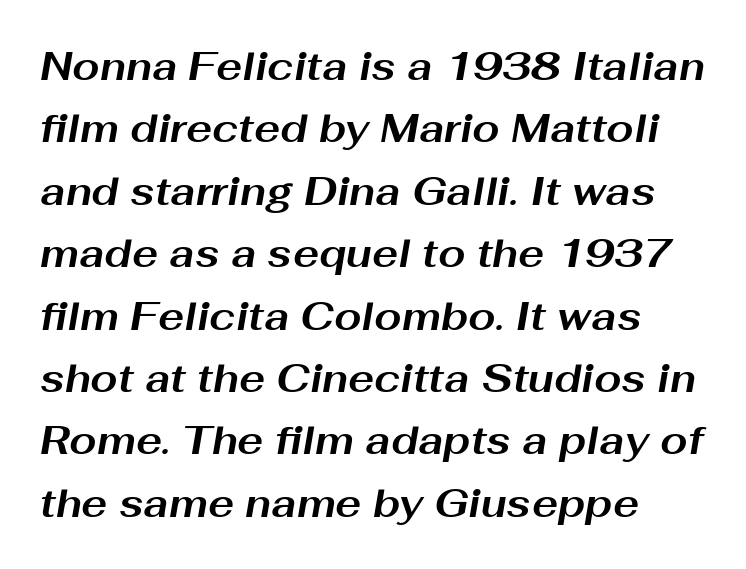
Q: Is the text bold? A: Yes.
Q: Is the text italic (slanted)? A: Yes, it leans right by about 10 degrees.
Q: Is the text underlined? A: No.
Q: How is the paragraph aligned? A: Left-aligned.
Q: Is the spacing between letters normal or unusually wide? A: Normal.
Q: Is the spacing between lines tight, normal or loose? A: Normal.
Q: Width (condensed, normal, or wide)? A: Wide.
Q: Stroke contrast? A: Medium.
Q: x-height? A: Medium.
Q: Monospaced? A: No.
